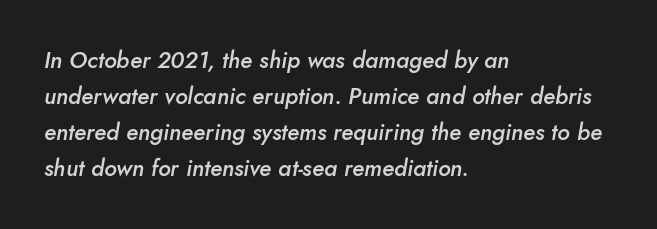
{"italic": "yes", "lean": "right", "slant_degrees": 10, "bold": "semi", "underline": "no", "align": "left", "line_spacing": "normal", "line_spacing_ratio": 1.56, "letter_spacing": "normal", "letter_spacing_em": 0.0, "glyph_px": 23}
